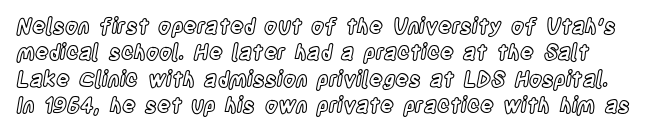
{"underline": "no", "line_spacing": "normal", "line_spacing_ratio": 1.26, "letter_spacing": "normal", "letter_spacing_em": 0.0, "glyph_px": 21}
